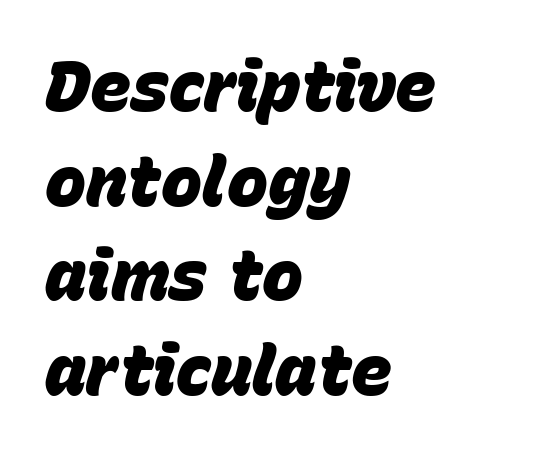
The image shows 69 px heavy type, italic (leaning right); set left-aligned, normal line spacing (1.37x), normal letter spacing, not underlined; low stroke contrast and a large x-height.
